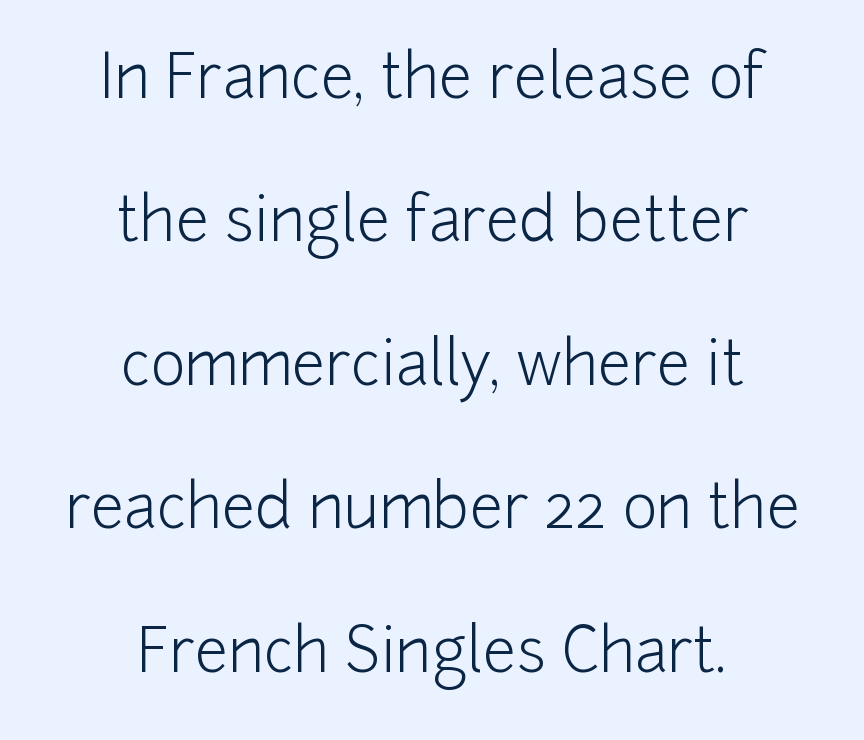
The image shows 60 px light sans-serif type, upright; set centered, loose line spacing (2.39x), normal letter spacing, not underlined; low stroke contrast and a medium x-height.
